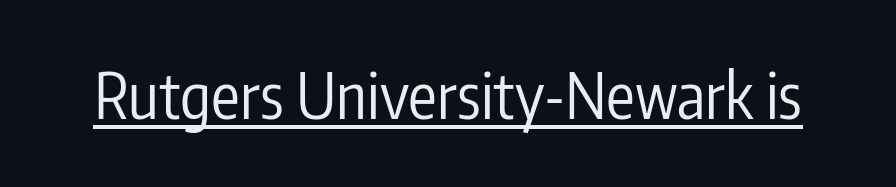
The typesetter has applied underlining to the passage shown. Stroke terminals: plain, sans-serif. There is no visible air inserted between adjacent glyphs. Summary of weight: not heavy and not bold. The specimen reads as upright at a glance.
